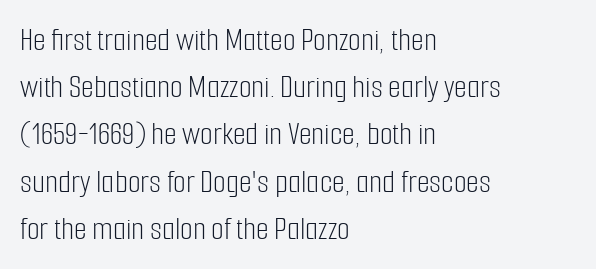
This rendering leaves character spacing at its baseline value. The face looks like a standard text weight, possibly lighter. The glyphs in this specimen are sans serif. Only glyphs here, with clear space below each row.
